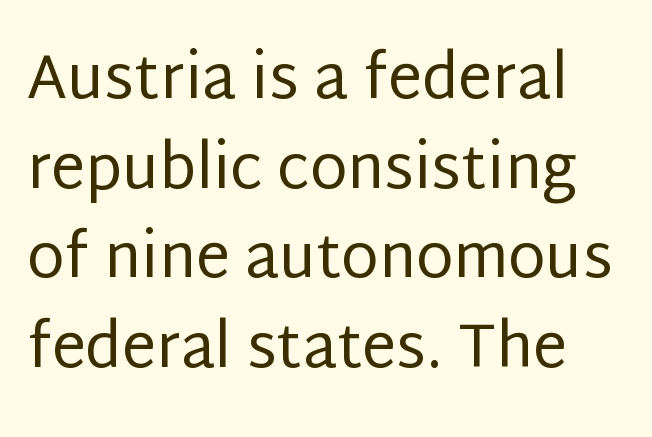
The image shows 61 px regular-weight sans-serif type, upright; set normal line spacing (1.47x), normal letter spacing, not underlined; low stroke contrast and a large x-height.
